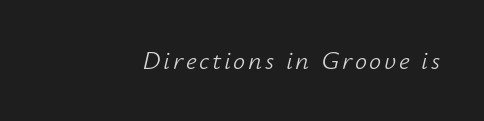
{"italic": "yes", "lean": "right", "slant_degrees": 12, "bold": "no", "underline": "no", "glyph_px": 27}
